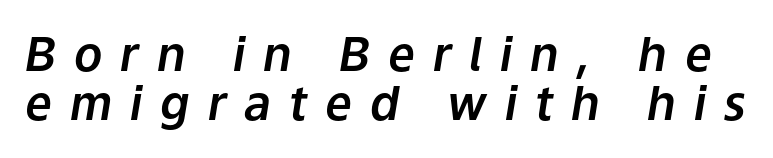
Q: Is the text italic (slanted)? A: Yes, it leans right by about 9 degrees.
Q: Is the text underlined? A: No.
Q: Is the spacing between letters normal or unusually wide? A: Unusually wide.
Q: Is the spacing between lines tight, normal or loose? A: Tight.
Q: Width (condensed, normal, or wide)? A: Normal.
Q: Stroke contrast? A: Low.
Q: x-height? A: Medium.
Q: Monospaced? A: No.
